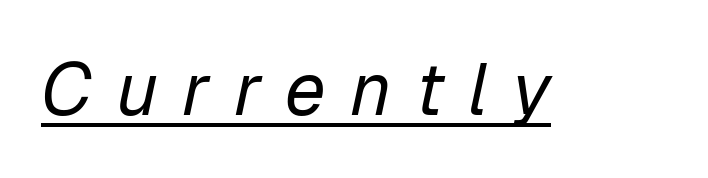
The image shows 73 px regular-weight type, italic (leaning right); set unusually wide letter spacing (+0.33 em), underlined; low stroke contrast and a medium x-height.
